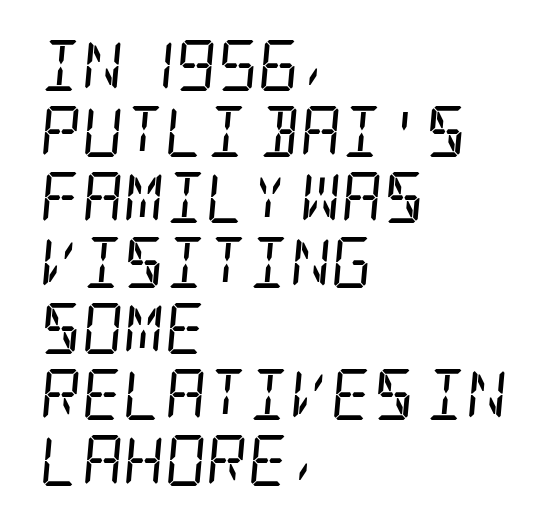
{"serif": "yes", "italic": "yes", "lean": "right", "slant_degrees": 5, "bold": "no", "weight": "regular", "width": "condensed", "stroke_contrast": "low", "x_height": "large", "underline": "no", "align": "left", "line_spacing": "normal", "line_spacing_ratio": 1.29, "letter_spacing": "normal", "letter_spacing_em": 0.0, "glyph_px": 51}
